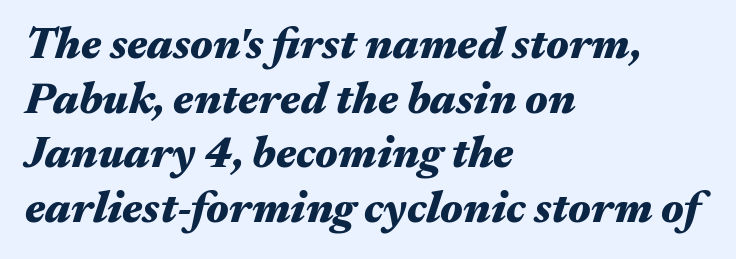
The image shows 44 px heavy, wide type, italic (leaning right); set left-aligned, line spacing 1.24x, normal letter spacing, not underlined; medium stroke contrast and a medium x-height.
